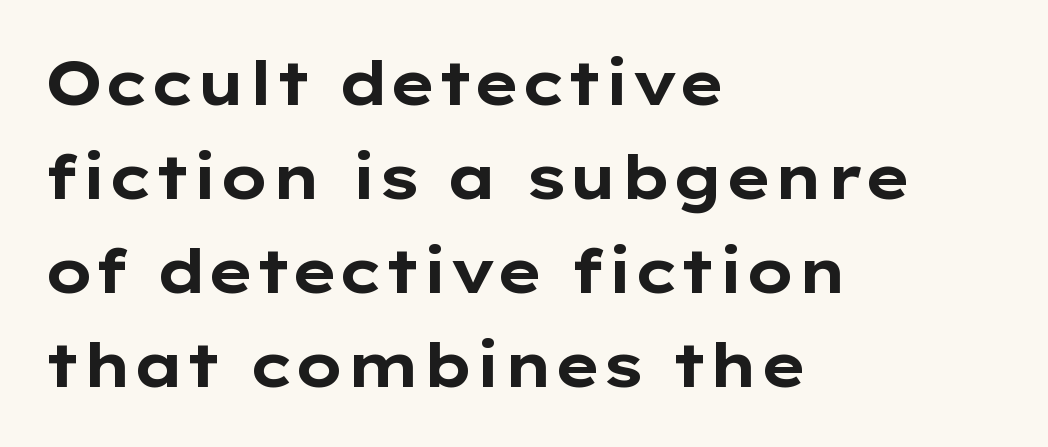
Q: Is the text bold? A: Yes.
Q: Is the text italic (slanted)? A: No, it is upright.
Q: Is the typeface a serif or a sans-serif typeface? A: Sans-serif.
Q: Is the text underlined? A: No.
Q: How is the paragraph aligned? A: Left-aligned.
Q: Is the spacing between letters normal or unusually wide? A: Normal.
Q: Is the spacing between lines tight, normal or loose? A: Normal.
Q: Width (condensed, normal, or wide)? A: Wide.
Q: Stroke contrast? A: Low.
Q: x-height? A: Medium.
Q: Monospaced? A: No.
